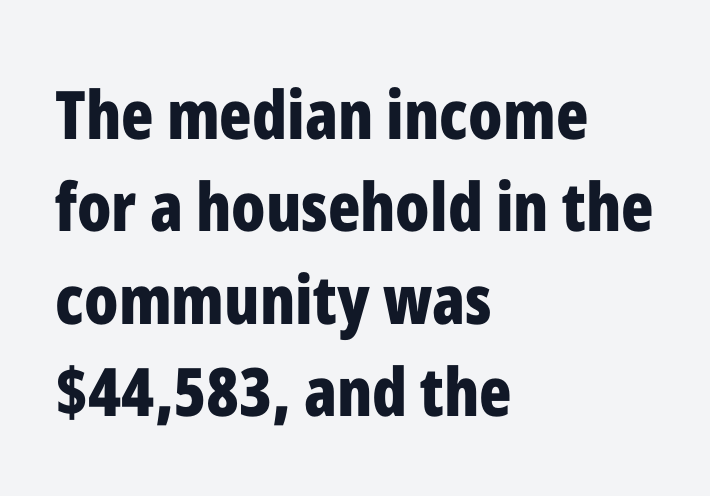
The image shows 67 px bold, condensed sans-serif type, upright; set left-aligned, normal line spacing (1.38x), normal letter spacing, not underlined; low stroke contrast and a medium x-height.
